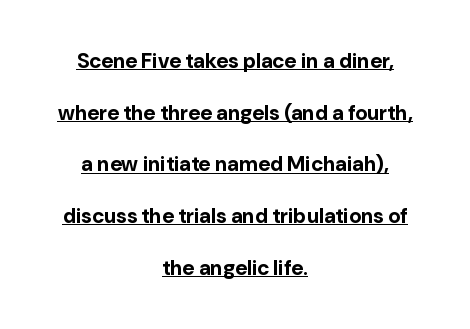
{"italic": "no", "bold": "yes", "underline": "yes", "align": "center", "line_spacing": "loose", "line_spacing_ratio": 2.46, "letter_spacing": "normal", "letter_spacing_em": 0.0, "glyph_px": 21}
